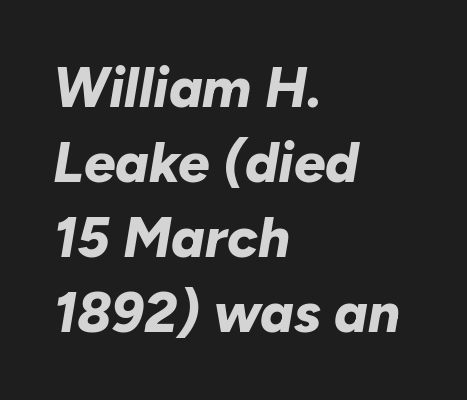
{"italic": "yes", "lean": "right", "slant_degrees": 10, "bold": "yes", "weight": "bold", "width": "normal", "stroke_contrast": "low", "x_height": "medium", "monospaced": "no", "underline": "no", "align": "left", "line_spacing": "normal", "line_spacing_ratio": 1.34, "letter_spacing": "normal", "letter_spacing_em": 0.0, "glyph_px": 56}
